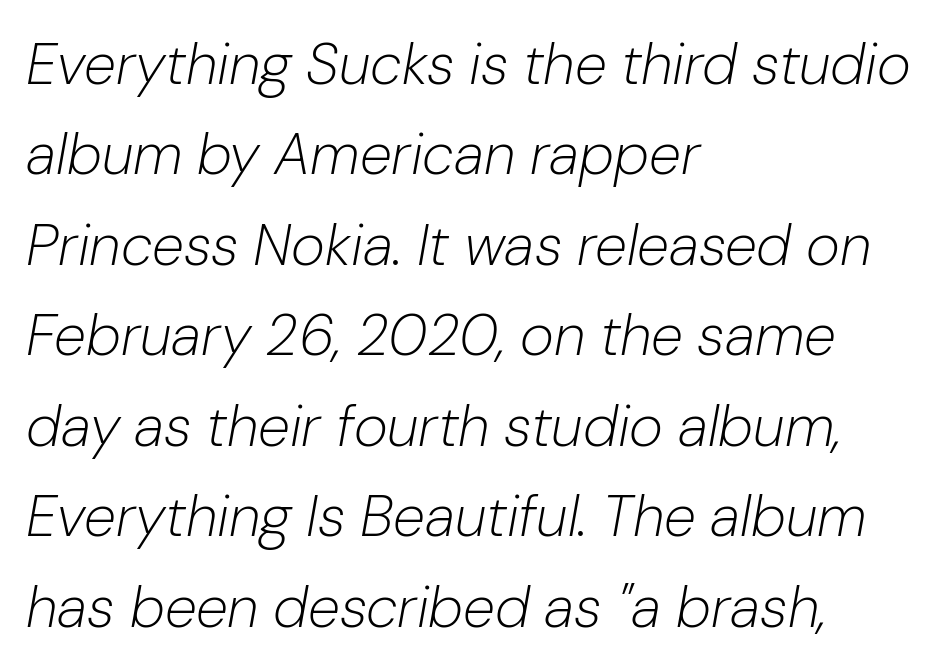
{"italic": "yes", "lean": "right", "slant_degrees": 10, "bold": "no", "weight": "light", "width": "normal", "stroke_contrast": "low", "x_height": "medium", "monospaced": "no", "underline": "no", "align": "left", "line_spacing": "normal", "line_spacing_ratio": 1.56, "letter_spacing": "normal", "letter_spacing_em": 0.0, "glyph_px": 58}
